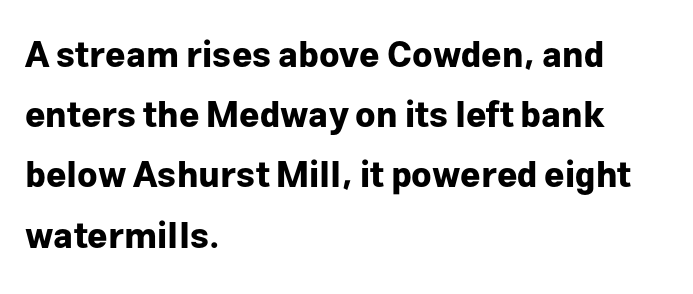
Regarding serifs, this sample does without them. Where is the straight margin? On the left. Does the lettering tilt? It doesn't — this is upright. Students, this is bold: see how much ink each stroke carries.
